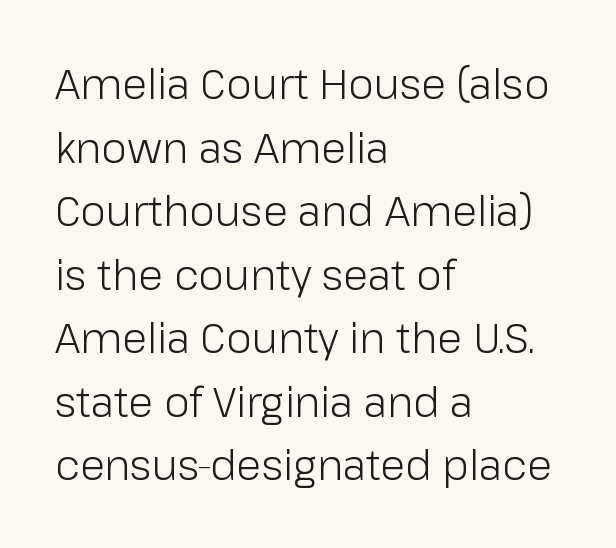
Do the characters align in a grid? No, the font is proportional. In CSS terms this would be text-align: left. Students, note that the glyphs here touch the page at normal intervals. Decoration check: the copy has no underline.
